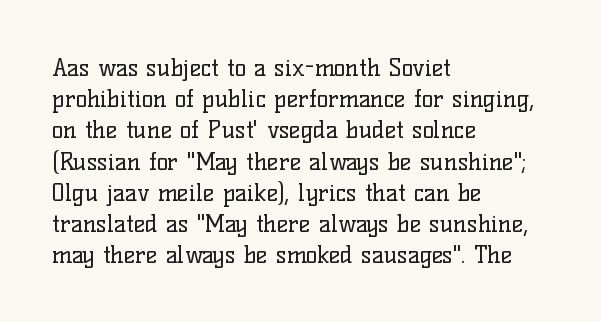
{"italic": "no", "bold": "no", "underline": "no", "align": "left", "line_spacing": "normal", "line_spacing_ratio": 1.3, "letter_spacing": "normal", "letter_spacing_em": 0.0, "glyph_px": 24}
